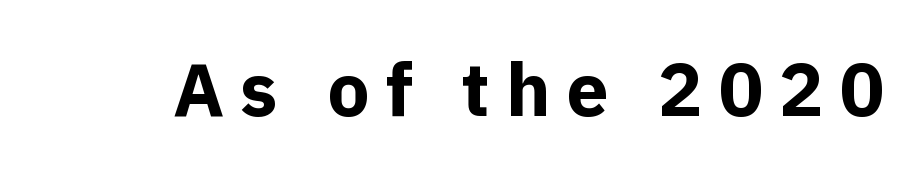
Q: Is the text bold? A: Yes.
Q: Is the text italic (slanted)? A: No, it is upright.
Q: Is the typeface a serif or a sans-serif typeface? A: Sans-serif.
Q: Is the text underlined? A: No.
Q: Is the spacing between letters normal or unusually wide? A: Unusually wide.
Q: Width (condensed, normal, or wide)? A: Normal.
Q: x-height? A: Medium.
Q: Monospaced? A: No.
